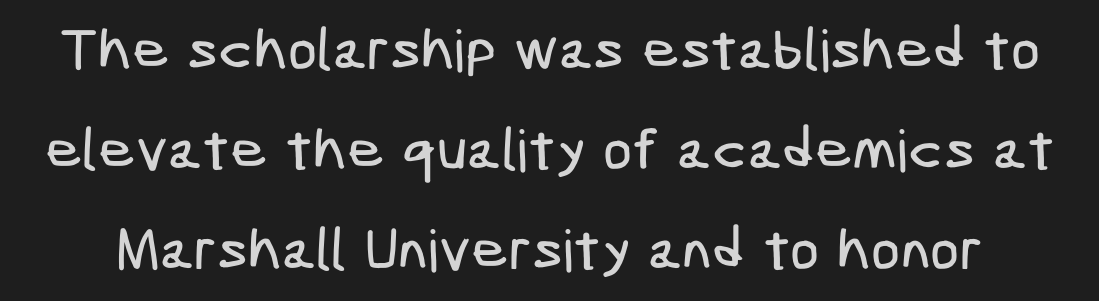
{"serif": "no", "width": "condensed", "stroke_contrast": "low", "x_height": "medium", "underline": "no", "line_spacing_ratio": 1.72, "letter_spacing": "normal", "letter_spacing_em": 0.0, "glyph_px": 58}
